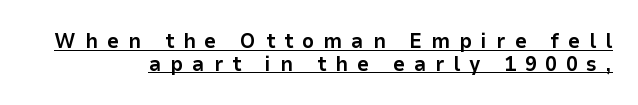
The image shows 21 px bold type, upright; set right-aligned, tight line spacing (1.08x), unusually wide letter spacing (+0.43 em), underlined.
